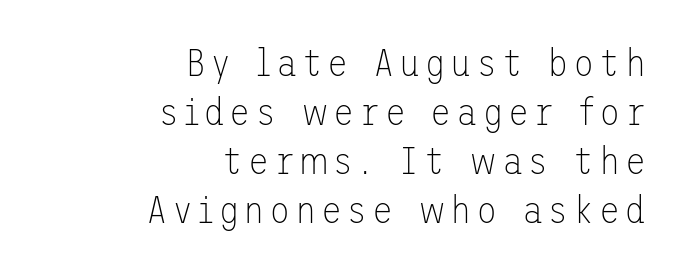
Each new line begins a customary step beneath the previous one. A flush-right, rag-left setting is used for this passage. A roman cut, with each character standing at attention. Is the stroke heavy? The answer is a plain regular-or-lighter.
